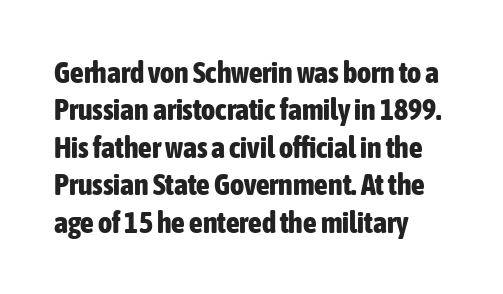
The horizontal fit of the characters is conventional and even. Note: no serifs on the glyphs. The axis of the letterforms is exactly vertical. Letters rest on an invisible, unmarked baseline. These lines are set flush left with a ragged right edge. A typesetter would call this proportional, since set widths differ per character.
